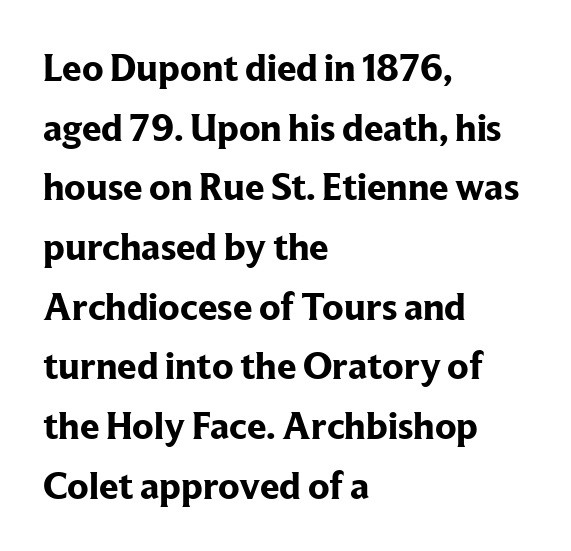
Compared with an ordinary text face, these strokes are far heavier — a full bold. The text was rendered using a seriffed face with decorative stroke endings. Posture: vertical. Casual observation: everything's shoved over to the left. Honestly, the letter spacing is just normal — you wouldn't notice it.
